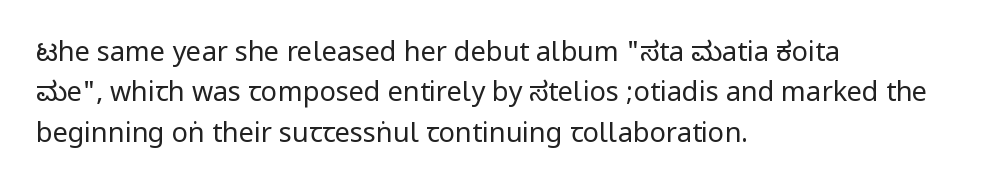
Q: Is the text bold? A: No.
Q: Is the text italic (slanted)? A: No, it is upright.
Q: Is the text underlined? A: No.
Q: How is the paragraph aligned? A: Left-aligned.
Q: Is the spacing between letters normal or unusually wide? A: Normal.
Q: Is the spacing between lines tight, normal or loose? A: Normal.
